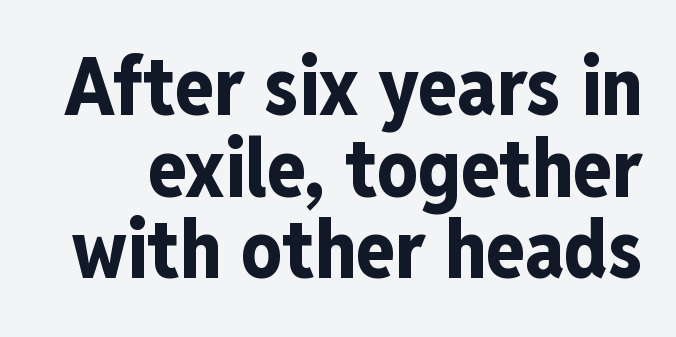
{"serif": "no", "italic": "no", "bold": "yes", "weight": "bold", "width": "condensed", "stroke_contrast": "low", "x_height": "medium", "monospaced": "no", "underline": "no", "line_spacing": "tight", "line_spacing_ratio": 1.02, "letter_spacing": "normal", "letter_spacing_em": 0.0, "glyph_px": 80}
